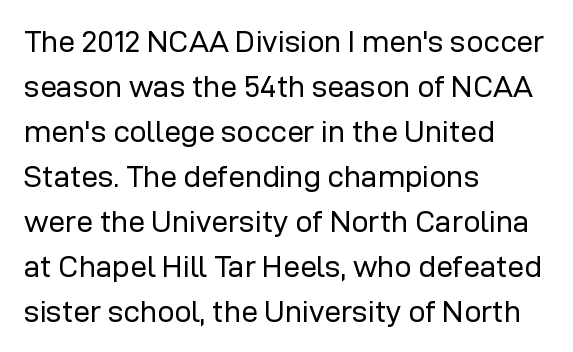
The image shows 30 px regular-weight sans-serif type, upright; set left-aligned, normal line spacing (1.5x), normal letter spacing, not underlined; low stroke contrast and a medium x-height.
